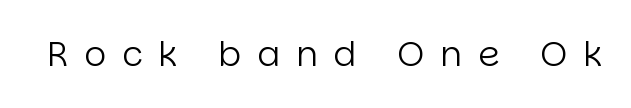
The image shows 34 px regular-weight sans-serif type, upright; set unusually wide letter spacing (+0.47 em), not underlined; low stroke contrast and a large x-height.
